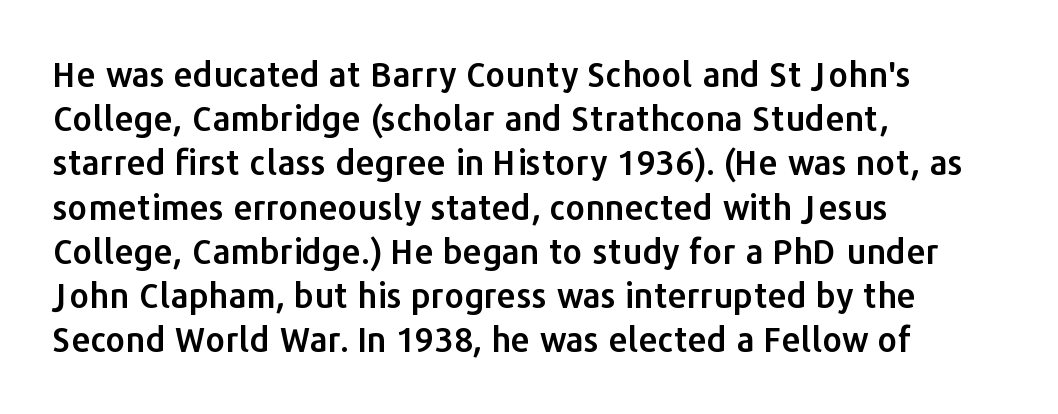
Q: Is the text italic (slanted)? A: No, it is upright.
Q: Is the typeface a serif or a sans-serif typeface? A: Sans-serif.
Q: Is the text underlined? A: No.
Q: How is the paragraph aligned? A: Left-aligned.
Q: Is the spacing between letters normal or unusually wide? A: Normal.
Q: Is the spacing between lines tight, normal or loose? A: Normal.
Q: Width (condensed, normal, or wide)? A: Normal.
Q: Stroke contrast? A: Low.
Q: x-height? A: Medium.
Q: Monospaced? A: No.
